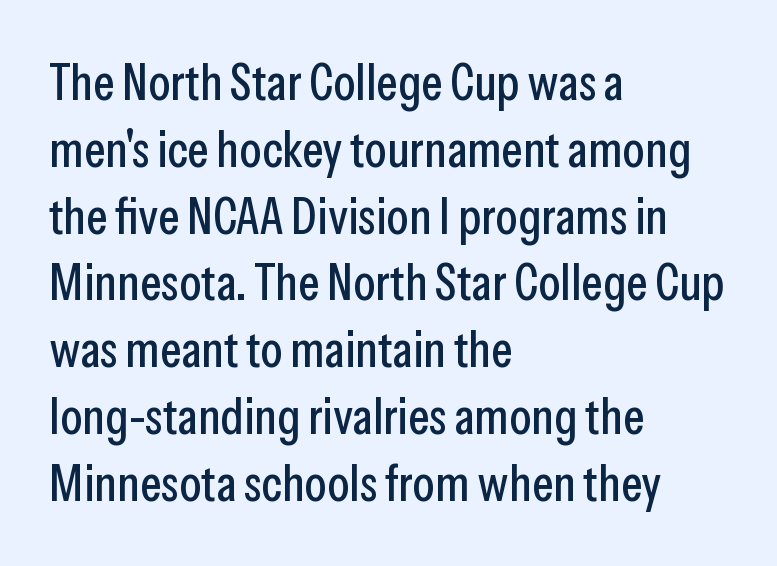
{"serif": "no", "italic": "no", "width": "condensed", "stroke_contrast": "low", "x_height": "medium", "monospaced": "no", "underline": "no", "align": "left", "line_spacing": "normal", "line_spacing_ratio": 1.31, "letter_spacing": "normal", "letter_spacing_em": 0.0, "glyph_px": 51}
